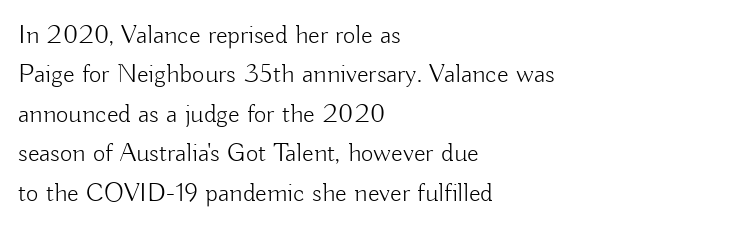
The image shows 27 px text type, upright; set left-aligned, normal line spacing (1.46x), normal letter spacing, not underlined.
